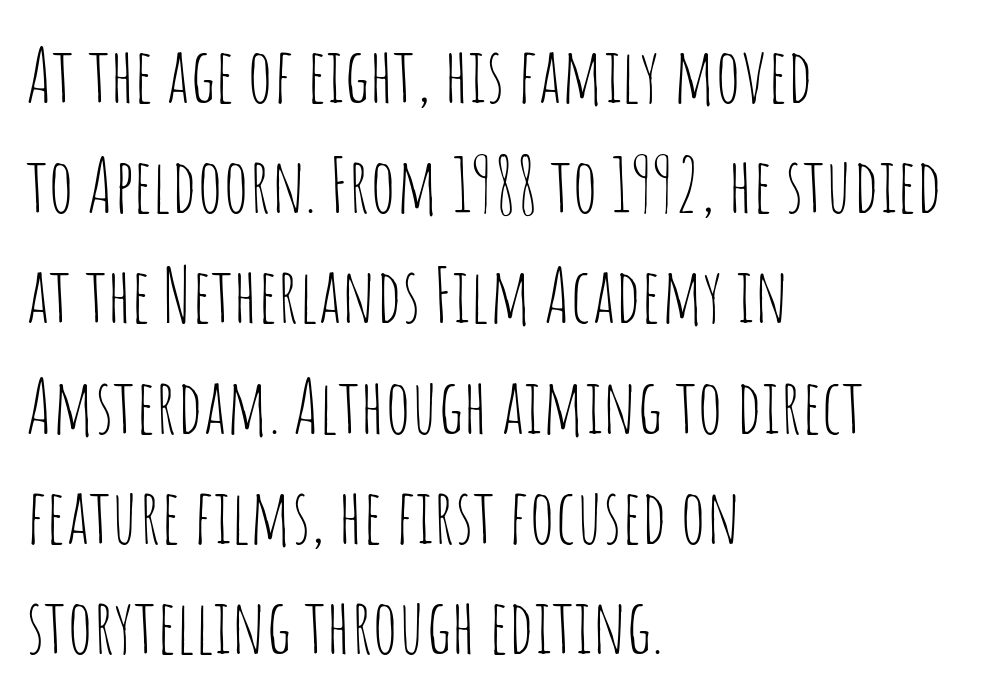
The image shows 75 px thin, condensed sans-serif type, upright; set left-aligned, normal line spacing (1.47x), normal letter spacing, not underlined; low stroke contrast and a large x-height.
